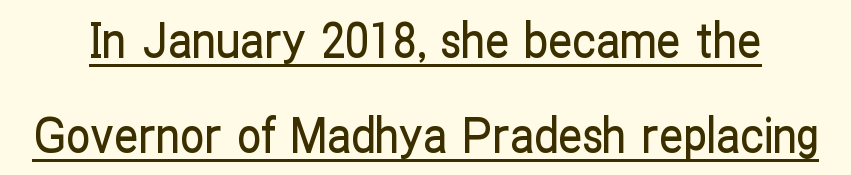
{"serif": "no", "italic": "no", "width": "condensed", "stroke_contrast": "low", "x_height": "medium", "monospaced": "no", "underline": "yes", "line_spacing": "loose", "line_spacing_ratio": 1.97, "letter_spacing": "normal", "letter_spacing_em": 0.0, "glyph_px": 48}
